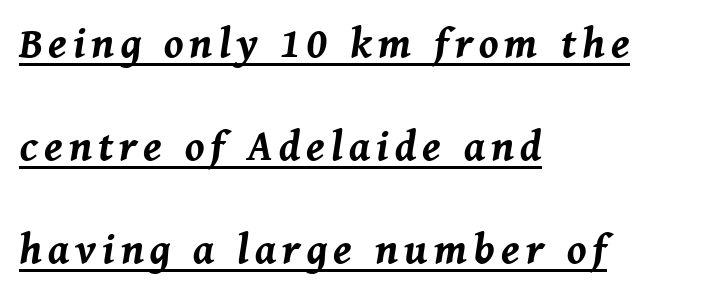
{"italic": "yes", "lean": "right", "slant_degrees": 8, "bold": "yes", "weight": "bold", "width": "normal", "stroke_contrast": "medium", "x_height": "medium", "monospaced": "no", "underline": "yes", "align": "left", "line_spacing": "loose", "line_spacing_ratio": 2.4, "glyph_px": 43}
